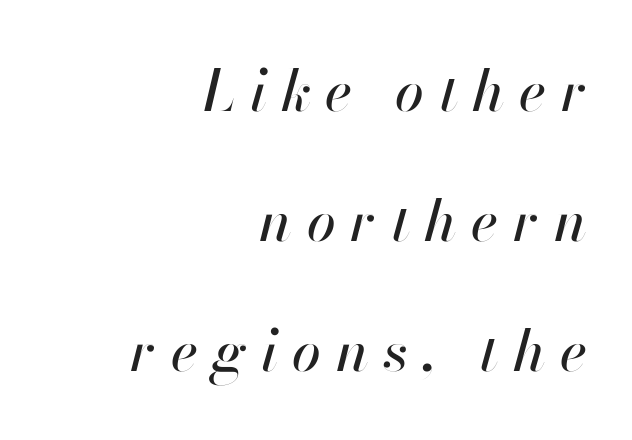
{"italic": "yes", "lean": "right", "slant_degrees": 13, "width": "normal", "stroke_contrast": "high", "x_height": "small", "monospaced": "no", "underline": "no", "align": "right", "line_spacing": "loose", "line_spacing_ratio": 2.24, "letter_spacing": "wide", "letter_spacing_em": 0.25, "glyph_px": 58}
